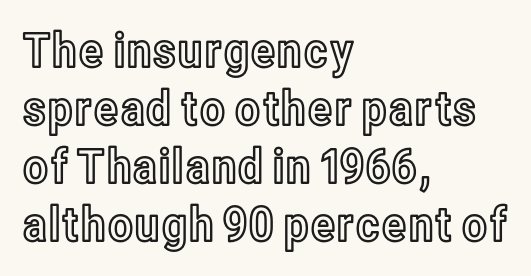
{"italic": "no", "width": "condensed", "x_height": "medium", "monospaced": "no", "underline": "no", "align": "left", "line_spacing_ratio": 1.21, "letter_spacing": "normal", "letter_spacing_em": 0.0, "glyph_px": 48}
